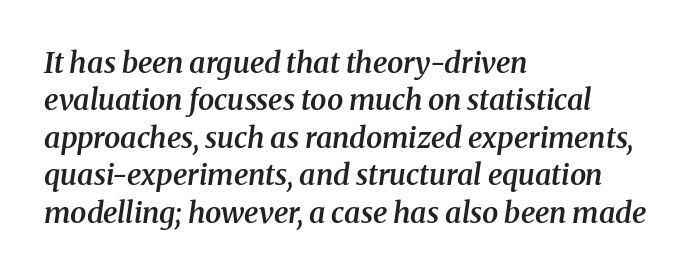
Q: Is the text bold? A: Semi-bold.
Q: Is the text italic (slanted)? A: Yes, it leans right by about 8 degrees.
Q: Is the typeface a serif or a sans-serif typeface? A: Serif.
Q: Is the text underlined? A: No.
Q: How is the paragraph aligned? A: Left-aligned.
Q: Is the spacing between letters normal or unusually wide? A: Normal.
Q: Is the spacing between lines tight, normal or loose? A: Normal.
Q: Width (condensed, normal, or wide)? A: Normal.
Q: Stroke contrast? A: Medium.
Q: x-height? A: Medium.
Q: Monospaced? A: No.
